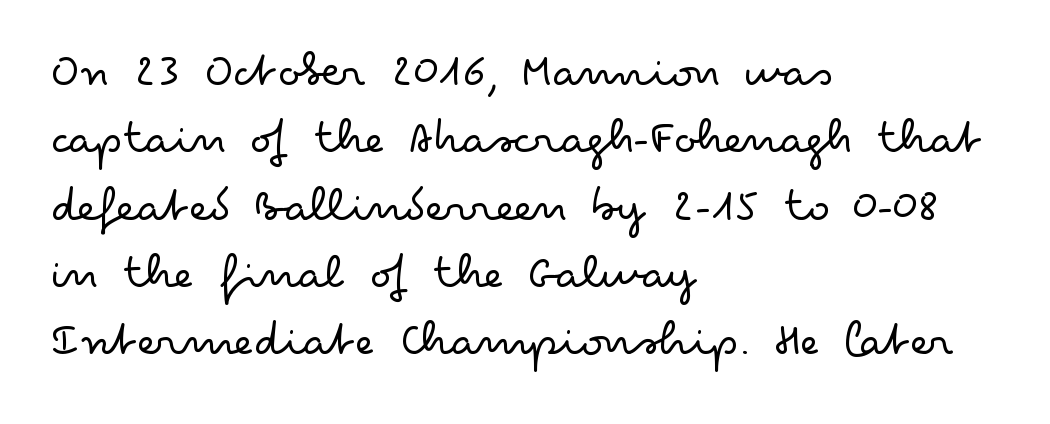
The image shows 51 px light, wide sans-serif type, upright; set left-aligned, normal line spacing (1.32x), normal letter spacing, not underlined; low stroke contrast and a small x-height.
